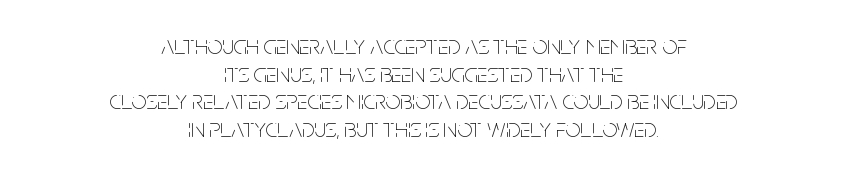
This sample trades vertical openness for compactness between lines. Think standard paragraph weight, or any step lighter than that. The strip under each line holds only bare page. Between one letter and the next there's only the usual sliver of space. In terms of posture, this sample is upright. Caption: multi-line text, centered on the measure.
